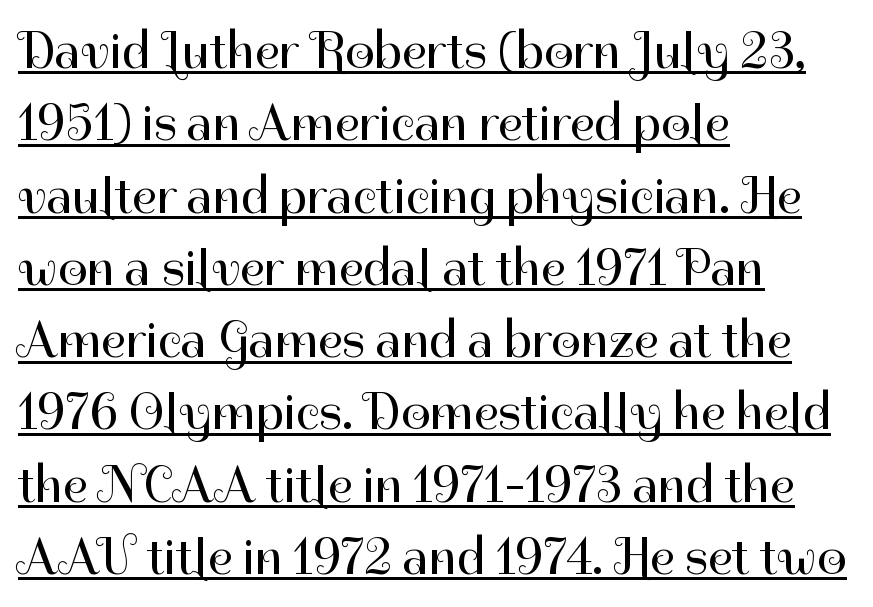
The image shows 52 px regular-weight sans-serif type, upright; set left-aligned, normal line spacing (1.39x), normal letter spacing, underlined; high stroke contrast and a medium x-height.
